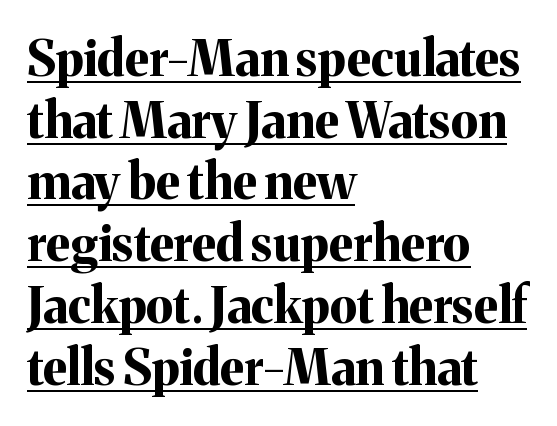
Q: Is the text bold? A: Yes.
Q: Is the text italic (slanted)? A: No, it is upright.
Q: Is the typeface a serif or a sans-serif typeface? A: Serif.
Q: Is the text underlined? A: Yes.
Q: How is the paragraph aligned? A: Left-aligned.
Q: Is the spacing between letters normal or unusually wide? A: Normal.
Q: Is the spacing between lines tight, normal or loose? A: Normal.
Q: Width (condensed, normal, or wide)? A: Normal.
Q: Stroke contrast? A: Medium.
Q: x-height? A: Medium.
Q: Monospaced? A: No.
